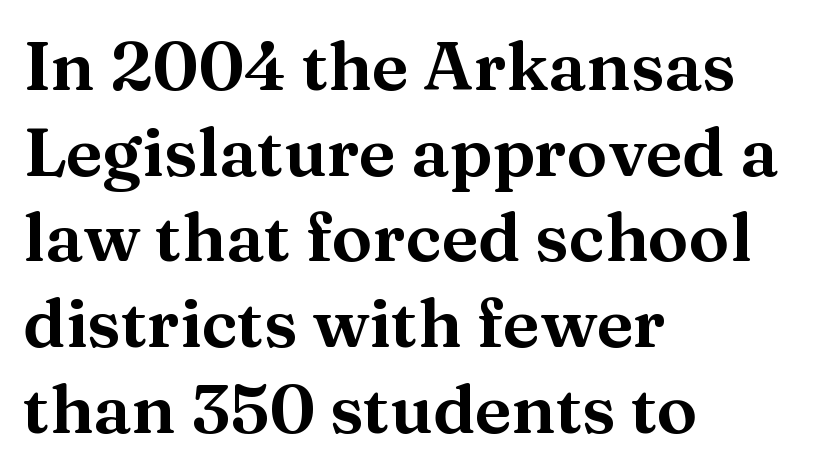
The image shows 68 px wide serif type, upright; set left-aligned, normal line spacing (1.26x), normal letter spacing, not underlined; medium stroke contrast and a medium x-height.
